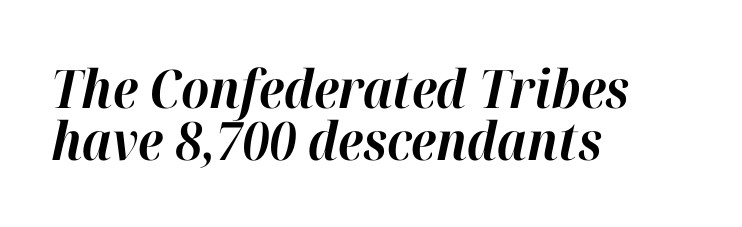
{"italic": "yes", "lean": "right", "slant_degrees": 12, "bold": "yes", "weight": "bold", "width": "normal", "stroke_contrast": "high", "x_height": "medium", "monospaced": "no", "underline": "no", "align": "left", "line_spacing": "tight", "line_spacing_ratio": 0.98, "letter_spacing": "normal", "letter_spacing_em": 0.0, "glyph_px": 53}
